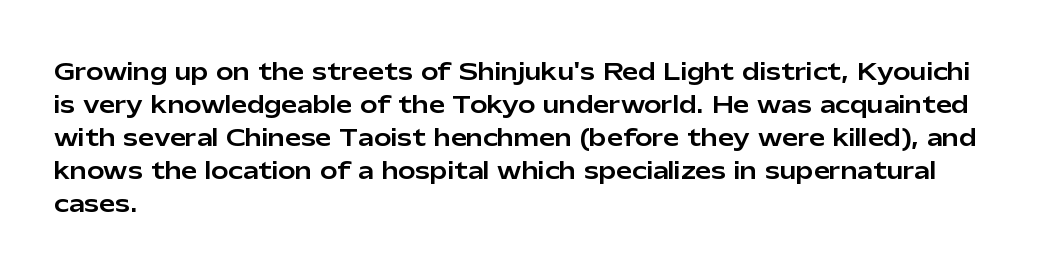
The block of text has a typical density, with ordinary space between rows. Tracking here is standard; glyphs follow each other at the usual distance. The strip under each line holds only bare page. The lettering holds an erect, upright posture throughout. Teacher's note: observe the even left margin — that is flush-left alignment.
